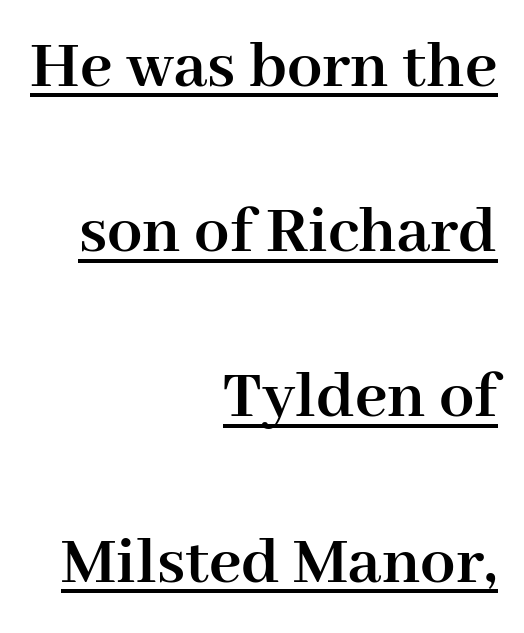
{"serif": "yes", "italic": "no", "bold": "yes", "weight": "semibold", "width": "normal", "stroke_contrast": "high", "x_height": "medium", "monospaced": "no", "underline": "yes", "align": "right", "line_spacing": "loose", "line_spacing_ratio": 2.36, "letter_spacing": "normal", "letter_spacing_em": 0.0, "glyph_px": 70}
